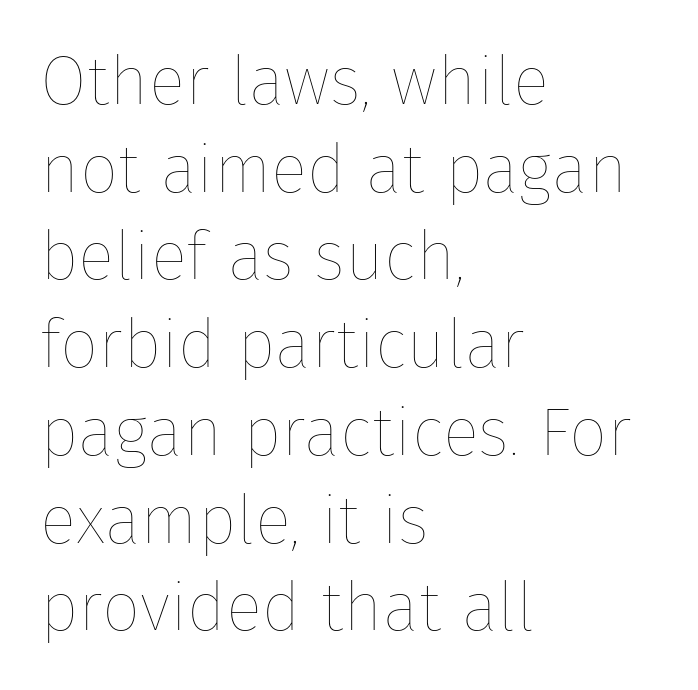
All the whitespace from short lines collects on the right. Short note: letters normally spaced. Stroke thickness stays within the range of a standard reading face or lighter. Line spacing here is normal.
